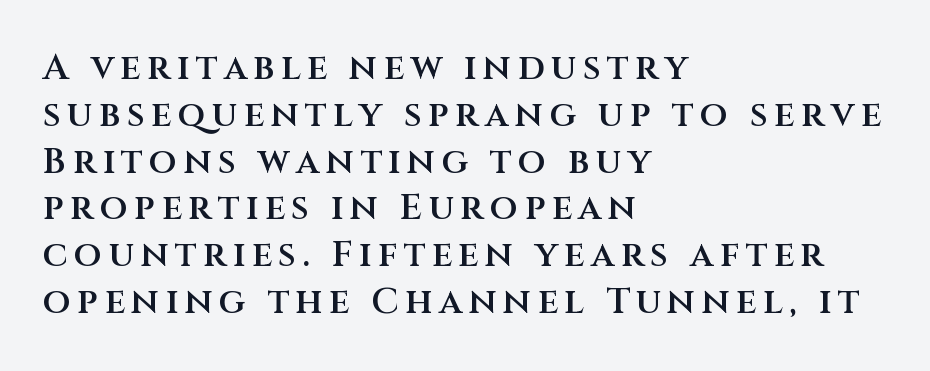
The image shows 36 px semibold sans-serif type, upright; set left-aligned, normal line spacing (1.3x), not underlined; medium stroke contrast and a large x-height.
